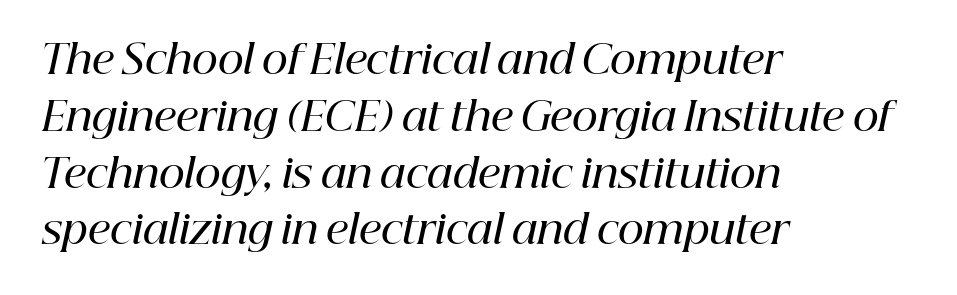
Q: Is the text bold? A: Semi-bold.
Q: Is the text italic (slanted)? A: Yes, it leans right by about 12 degrees.
Q: Is the typeface a serif or a sans-serif typeface? A: Serif.
Q: Is the text underlined? A: No.
Q: How is the paragraph aligned? A: Left-aligned.
Q: Is the spacing between letters normal or unusually wide? A: Normal.
Q: Is the spacing between lines tight, normal or loose? A: Normal.
Q: Width (condensed, normal, or wide)? A: Normal.
Q: Stroke contrast? A: High.
Q: x-height? A: Medium.
Q: Monospaced? A: No.
